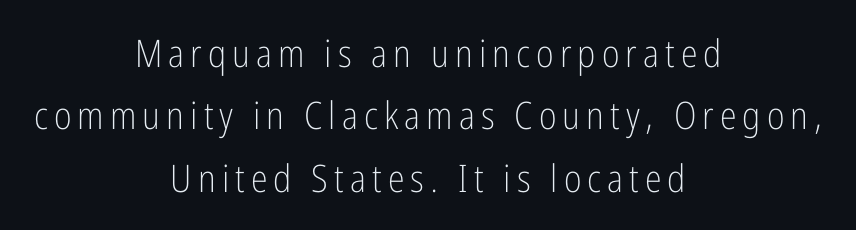
The rag falls on both sides of this text block equally. This sample uses an upright cut, with every glyph sitting square on the baseline. Nope, no serifs anywhere on these letters. Is there much room between lines? A standard amount, neither cramped nor airy. The face used here is proportionally spaced, like ordinary book or web type.
